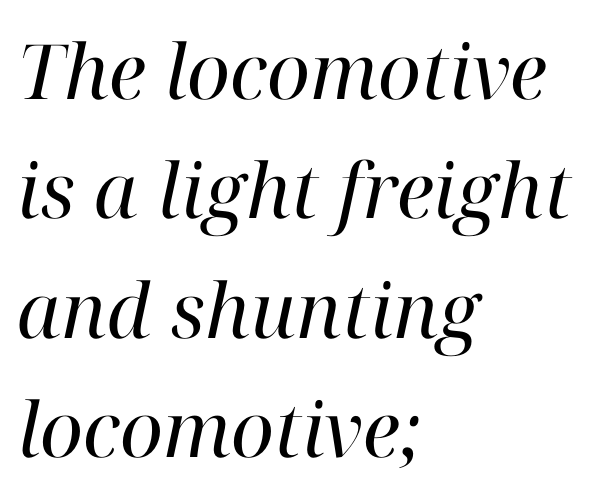
{"serif": "yes", "italic": "yes", "lean": "right", "slant_degrees": 12, "bold": "no", "weight": "regular", "width": "normal", "stroke_contrast": "high", "x_height": "medium", "monospaced": "no", "underline": "no", "align": "left", "line_spacing": "normal", "line_spacing_ratio": 1.57, "letter_spacing": "normal", "letter_spacing_em": 0.0, "glyph_px": 76}
